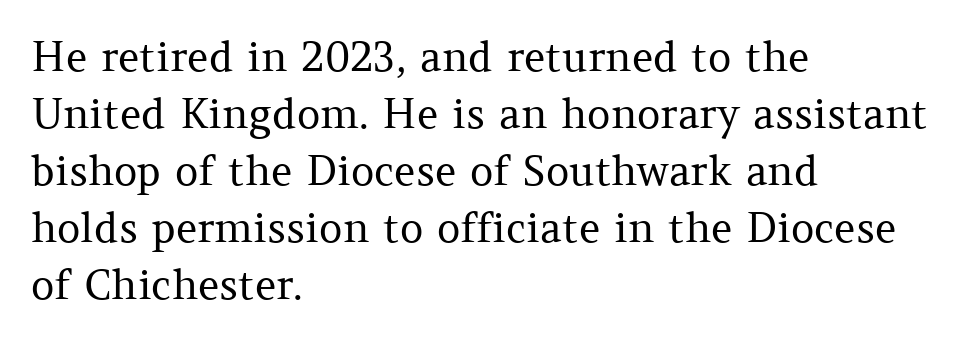
Q: Is the text bold? A: No.
Q: Is the text italic (slanted)? A: No, it is upright.
Q: Is the typeface a serif or a sans-serif typeface? A: Serif.
Q: Is the text underlined? A: No.
Q: How is the paragraph aligned? A: Left-aligned.
Q: Is the spacing between letters normal or unusually wide? A: Normal.
Q: Is the spacing between lines tight, normal or loose? A: Normal.
Q: Width (condensed, normal, or wide)? A: Normal.
Q: Stroke contrast? A: Medium.
Q: x-height? A: Medium.
Q: Monospaced? A: No.
